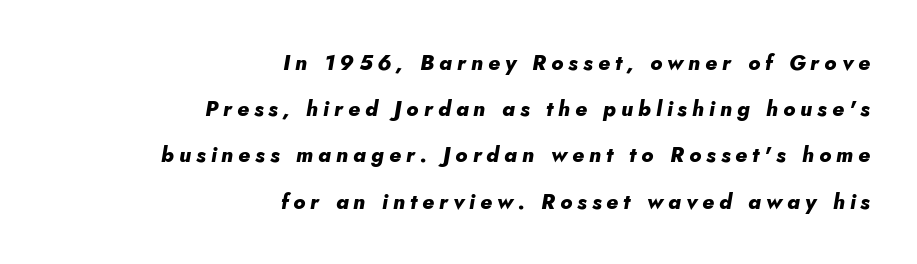
{"italic": "yes", "lean": "right", "slant_degrees": 10, "bold": "yes", "underline": "no", "align": "right", "line_spacing": "loose", "line_spacing_ratio": 2.2, "letter_spacing": "wide", "letter_spacing_em": 0.24, "glyph_px": 21}
